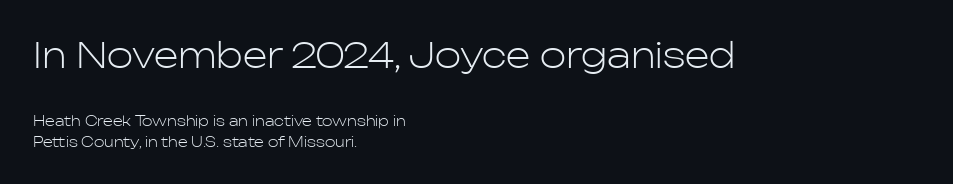
Q: Is the text bold? A: No.
Q: Is the text italic (slanted)? A: No, it is upright.
Q: Is the typeface a serif or a sans-serif typeface? A: Sans-serif.
Q: Is the text underlined? A: No.
Q: How is the paragraph aligned? A: Left-aligned.
Q: Is the spacing between letters normal or unusually wide? A: Normal.
Q: Is the spacing between lines tight, normal or loose? A: Normal.
Q: Which block of text is set in a larger size, the first (top) or the second (bottom)? A: The first (top) one.
Q: Width (condensed, normal, or wide)? A: Normal.
Q: Stroke contrast? A: Low.
Q: x-height? A: Medium.
Q: Monospaced? A: No.
